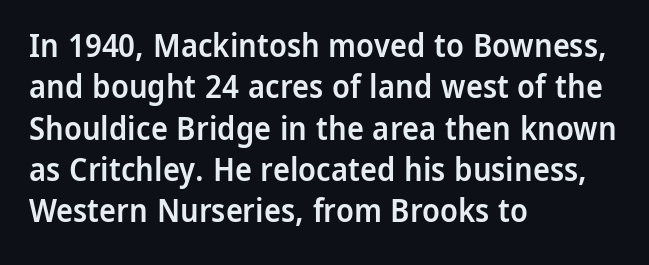
Q: Is the text bold? A: Semi-bold.
Q: Is the text italic (slanted)? A: No, it is upright.
Q: Is the typeface a serif or a sans-serif typeface? A: Sans-serif.
Q: Is the text underlined? A: No.
Q: How is the paragraph aligned? A: Left-aligned.
Q: Is the spacing between letters normal or unusually wide? A: Normal.
Q: Is the spacing between lines tight, normal or loose? A: Normal.
Q: Width (condensed, normal, or wide)? A: Normal.
Q: Stroke contrast? A: Low.
Q: x-height? A: Medium.
Q: Monospaced? A: No.
